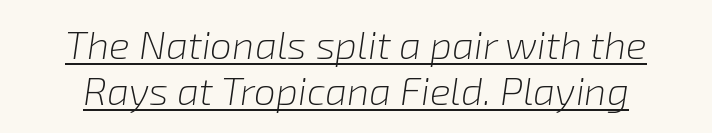
The image shows 39 px light type, italic (leaning right); set line spacing 1.17x, normal letter spacing, underlined; low stroke contrast and a medium x-height.
